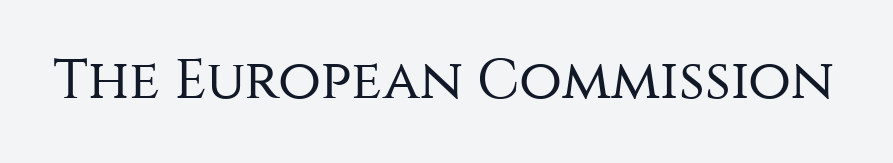
Q: Is the text bold? A: No.
Q: Is the text italic (slanted)? A: No, it is upright.
Q: Is the typeface a serif or a sans-serif typeface? A: Sans-serif.
Q: Is the text underlined? A: No.
Q: Is the spacing between letters normal or unusually wide? A: Normal.
Q: Width (condensed, normal, or wide)? A: Normal.
Q: Stroke contrast? A: Medium.
Q: x-height? A: Large.
Q: Monospaced? A: No.
